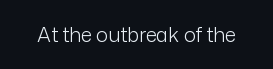
Posture: upright roman. Short note: letters normally spaced. The weight would be labelled regular, book, light, or lighter still. Lines of text with bare space underneath.
